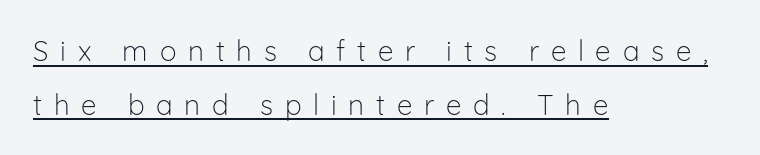
The rendering uses natural spacing where letterforms have individual widths. What's the leading like? Stretched, with rows far apart. This is not heavy type; no bold has been used. This sample is left-justified, so line endings fall wherever the words run out. Letter spacing: wide. Unlike a traditional serif, this face leaves its strokes unadorned.
